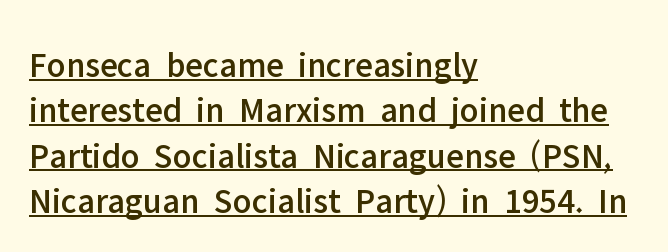
{"serif": "no", "italic": "no", "width": "normal", "stroke_contrast": "low", "x_height": "medium", "monospaced": "no", "underline": "yes", "align": "left", "line_spacing": "normal", "line_spacing_ratio": 1.26, "letter_spacing": "normal", "letter_spacing_em": 0.0, "glyph_px": 36}
